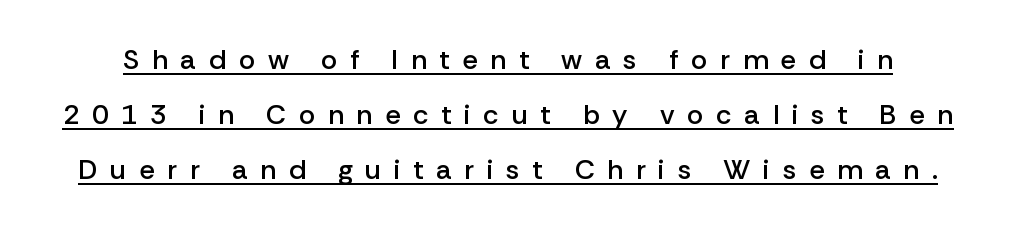
This is sans-serif lettering, the kind often seen on screens and signage. Has an underline been added? It has. When letters stand straight like this, we call the style roman or upright. Honestly, the rows look like they've been pulled way apart. The strokes are fattened partway — semibold, not bold.
